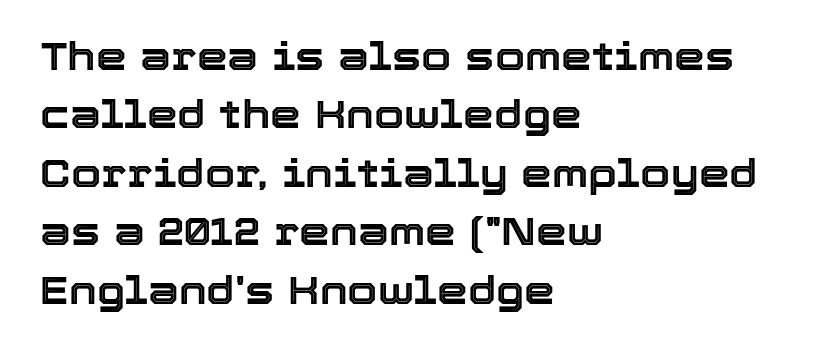
{"italic": "no", "width": "normal", "x_height": "medium", "monospaced": "no", "underline": "no", "align": "left", "line_spacing": "normal", "line_spacing_ratio": 1.5, "letter_spacing": "normal", "letter_spacing_em": 0.0, "glyph_px": 39}
